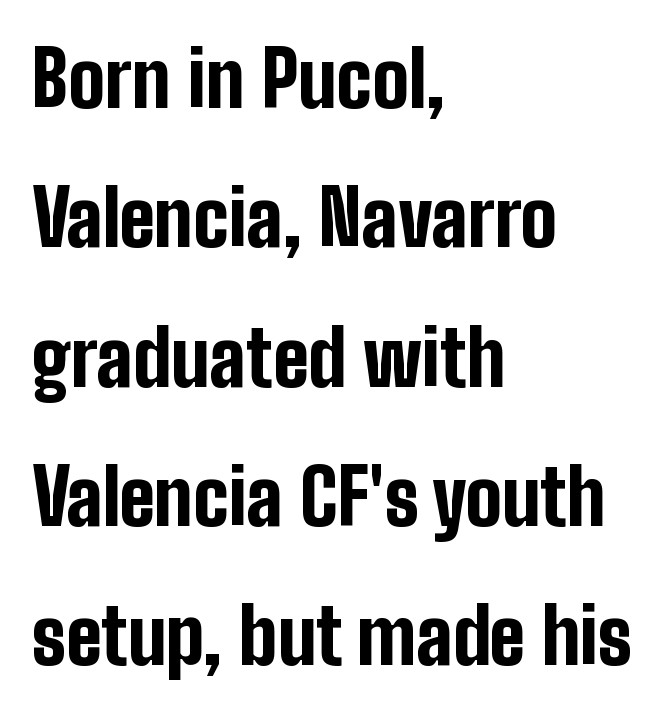
Q: Is the text bold? A: Yes.
Q: Is the text italic (slanted)? A: No, it is upright.
Q: Is the typeface a serif or a sans-serif typeface? A: Sans-serif.
Q: Is the text underlined? A: No.
Q: How is the paragraph aligned? A: Left-aligned.
Q: Is the spacing between letters normal or unusually wide? A: Normal.
Q: Width (condensed, normal, or wide)? A: Condensed.
Q: Stroke contrast? A: Low.
Q: x-height? A: Medium.
Q: Monospaced? A: No.
